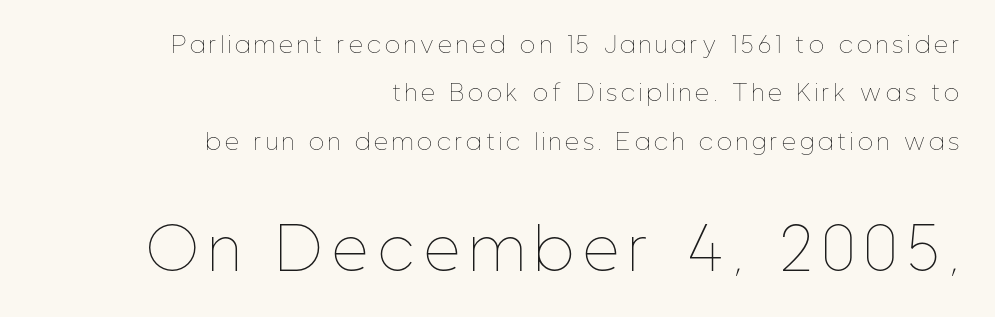
If you measured baseline to baseline, you'd find a long distance. Characters remain perfectly vertical along every line. This reads as an unemphasized weight, regular at the heaviest. Tracking here is generous; glyphs stand well apart from one another. Descenders are the only things crossing below the line.
